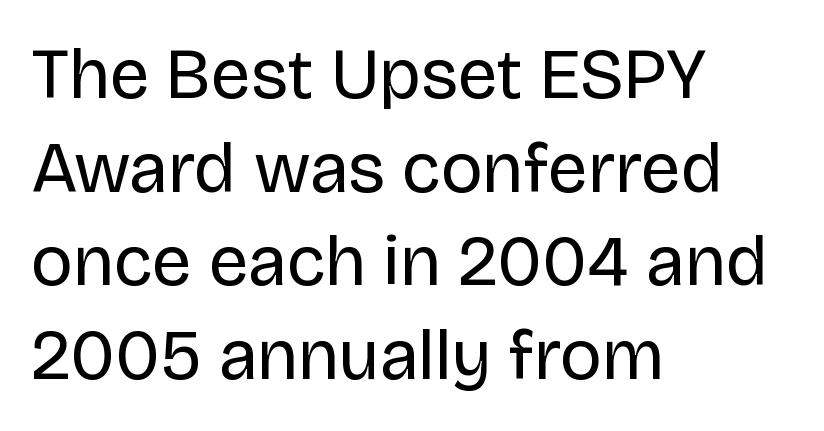
Q: Is the text bold? A: No.
Q: Is the text italic (slanted)? A: No, it is upright.
Q: Is the typeface a serif or a sans-serif typeface? A: Sans-serif.
Q: Is the text underlined? A: No.
Q: How is the paragraph aligned? A: Left-aligned.
Q: Is the spacing between letters normal or unusually wide? A: Normal.
Q: Is the spacing between lines tight, normal or loose? A: Normal.
Q: Width (condensed, normal, or wide)? A: Normal.
Q: Stroke contrast? A: Low.
Q: x-height? A: Large.
Q: Monospaced? A: No.
